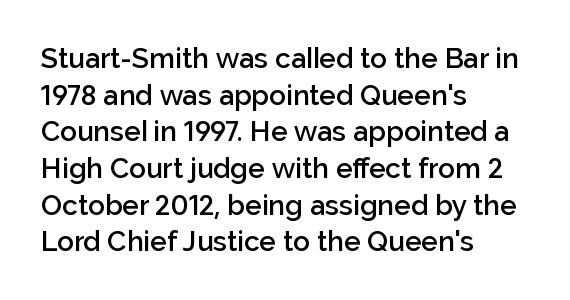
{"serif": "no", "italic": "no", "bold": "semi", "weight": "semibold", "width": "normal", "stroke_contrast": "low", "x_height": "medium", "monospaced": "no", "underline": "no", "align": "left", "line_spacing": "normal", "line_spacing_ratio": 1.31, "letter_spacing": "normal", "letter_spacing_em": 0.0, "glyph_px": 28}
